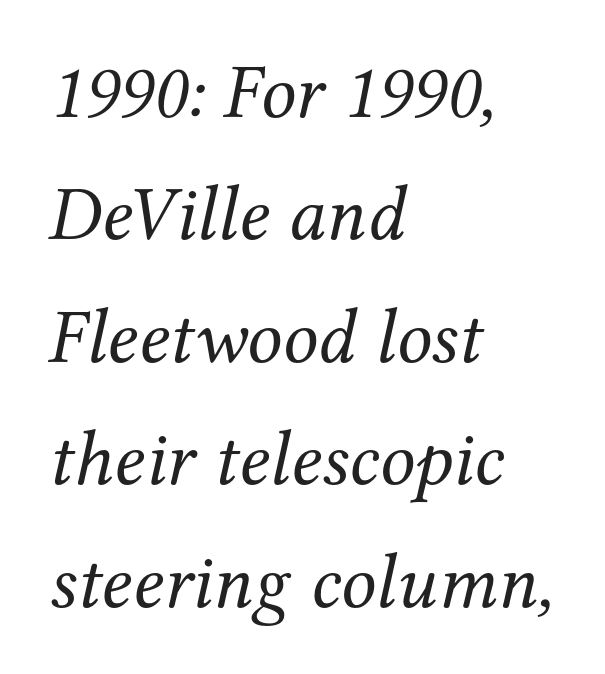
Q: Is the text bold? A: No.
Q: Is the text italic (slanted)? A: Yes, it leans right by about 12 degrees.
Q: Is the typeface a serif or a sans-serif typeface? A: Serif.
Q: Is the text underlined? A: No.
Q: How is the paragraph aligned? A: Left-aligned.
Q: Is the spacing between letters normal or unusually wide? A: Normal.
Q: Is the spacing between lines tight, normal or loose? A: Normal.
Q: Width (condensed, normal, or wide)? A: Normal.
Q: Stroke contrast? A: Medium.
Q: x-height? A: Medium.
Q: Monospaced? A: No.
